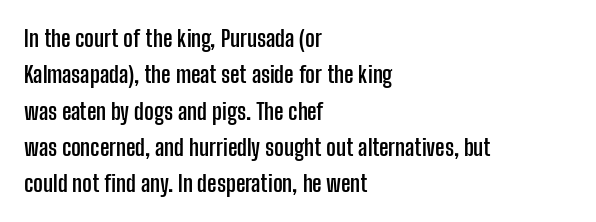
The text block is weighted toward the left margin, trailing off unevenly rightward. These lines carry a lot of weight — the face is fully bold. The letters stand upright; this is a roman face. Each row of text sits above clean, open space. This rendering leaves character spacing at its baseline value.
